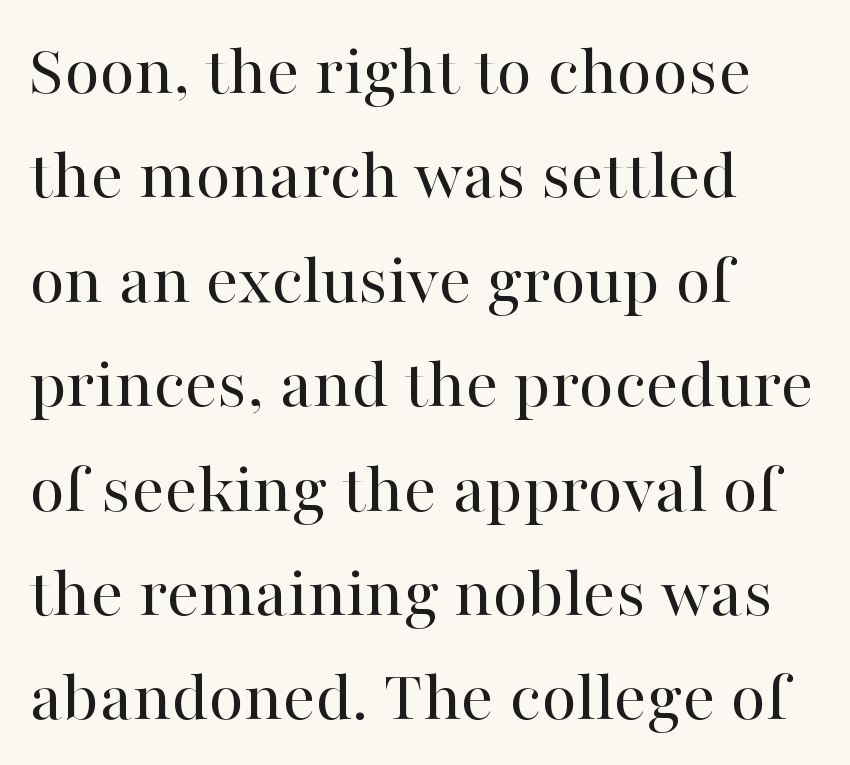
Q: Is the text bold? A: No.
Q: Is the text italic (slanted)? A: No, it is upright.
Q: Is the typeface a serif or a sans-serif typeface? A: Serif.
Q: Is the text underlined? A: No.
Q: How is the paragraph aligned? A: Left-aligned.
Q: Is the spacing between letters normal or unusually wide? A: Normal.
Q: Is the spacing between lines tight, normal or loose? A: Normal.
Q: Width (condensed, normal, or wide)? A: Normal.
Q: Stroke contrast? A: High.
Q: x-height? A: Medium.
Q: Monospaced? A: No.
